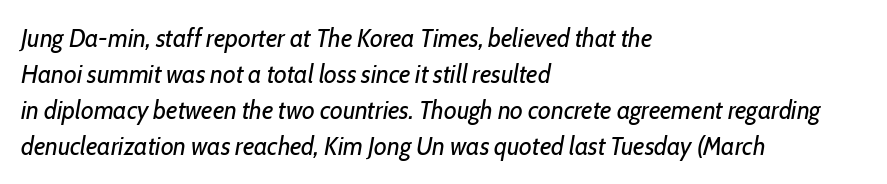
Leading matches the norm, producing a regular column. An italicized treatment has been applied to the whole sample. This sample uses plain, unmodified letter spacing. The ragged edge is on the right, which tells us the setting is flush left.
